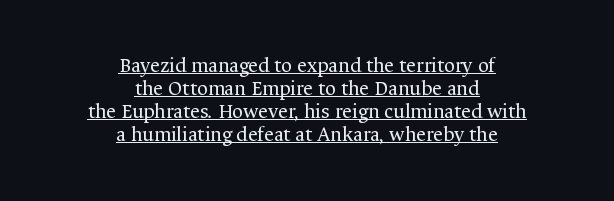
The image shows 21 px text type, upright; set centered, tight line spacing (1.09x), normal letter spacing, underlined.
